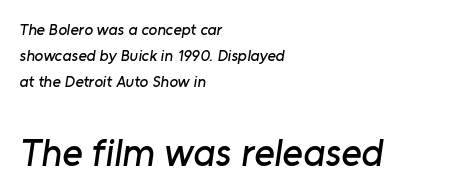
The image shows 39 px sans-serif type; set left-aligned, normal line spacing (1.62x), normal letter spacing, not underlined; the second (bottom) block is 2.44x larger; low stroke contrast and a medium x-height.
